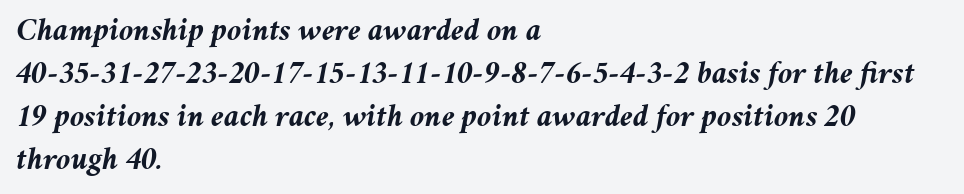
Q: Is the text bold? A: Yes.
Q: Is the text italic (slanted)? A: Yes, it leans right by about 11 degrees.
Q: Is the text underlined? A: No.
Q: How is the paragraph aligned? A: Left-aligned.
Q: Is the spacing between letters normal or unusually wide? A: Normal.
Q: Is the spacing between lines tight, normal or loose? A: Normal.
Q: Width (condensed, normal, or wide)? A: Normal.
Q: Stroke contrast? A: Medium.
Q: x-height? A: Medium.
Q: Monospaced? A: No.
